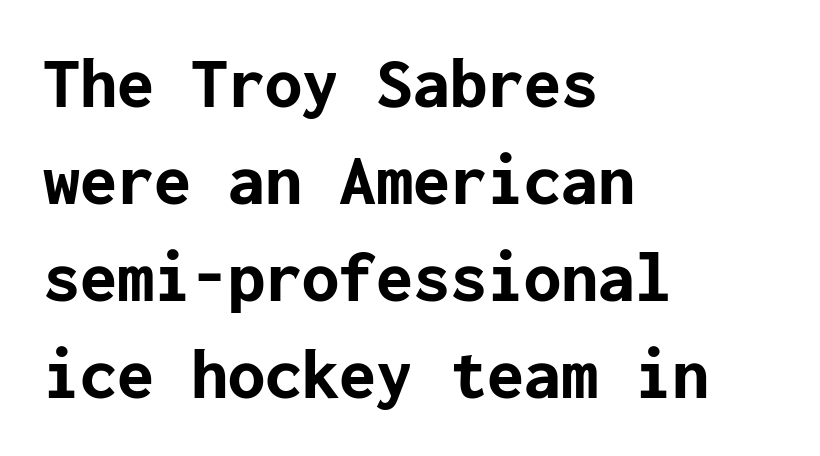
Every stem runs plumb, perpendicular to the baseline. This rendering employs a face without finishing strokes, i.e., a sans-serif. In terms of leading, this rendering sits right in the middle. Its strokes are broad and dark, the hallmark of bold type.
